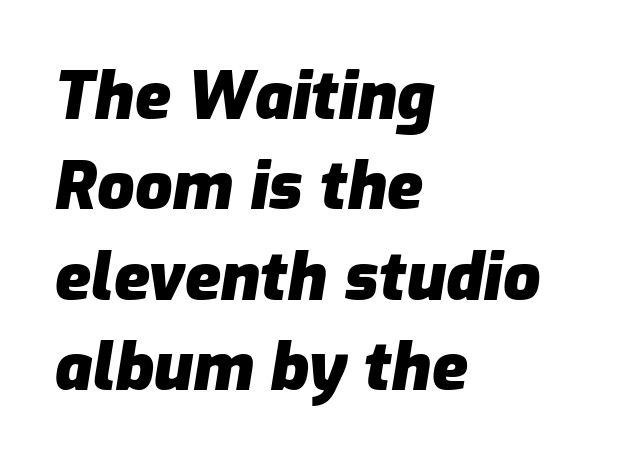
{"italic": "yes", "lean": "right", "slant_degrees": 9, "bold": "yes", "weight": "heavy", "width": "normal", "stroke_contrast": "low", "x_height": "medium", "monospaced": "no", "underline": "no", "align": "left", "line_spacing": "normal", "line_spacing_ratio": 1.37, "letter_spacing": "normal", "letter_spacing_em": 0.0, "glyph_px": 66}
